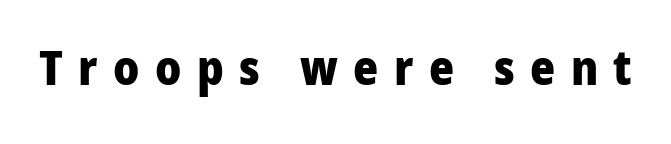
The line texture is sparse and dotted thanks to wide tracking. Serifs: no, the terminals of the letterforms are clean. The letters advance in unequal steps, a hallmark of proportional type. Does the lettering tilt? It doesn't — this is upright. The face used here has the dense, thick strokes of a bold.
